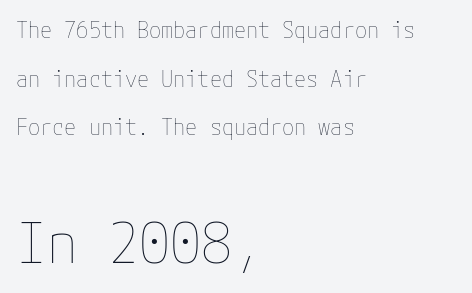
{"italic": "no", "bold": "no", "weight": "thin", "width": "normal", "stroke_contrast": "low", "x_height": "medium", "underline": "no", "align": "left", "line_spacing": "loose", "line_spacing_ratio": 2.21, "letter_spacing": "normal", "letter_spacing_em": 0.0, "larger_block": "second", "size_ratio": 2.55, "glyph_px": 56}
